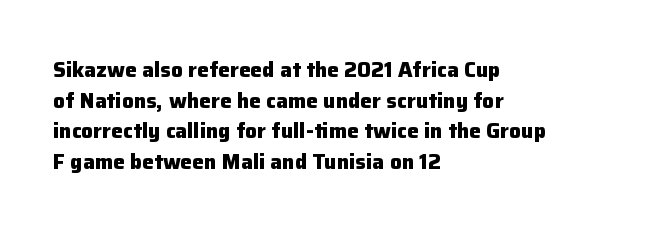
The image shows 21 px bold type, upright; set left-aligned, normal line spacing (1.46x), normal letter spacing, not underlined.
